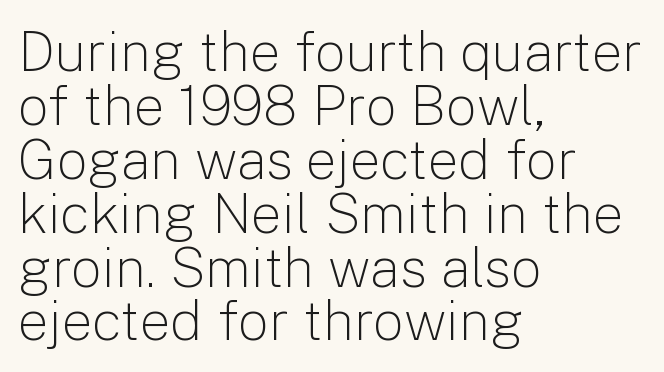
Q: Is the text bold? A: No.
Q: Is the text italic (slanted)? A: No, it is upright.
Q: Is the typeface a serif or a sans-serif typeface? A: Sans-serif.
Q: Is the text underlined? A: No.
Q: How is the paragraph aligned? A: Left-aligned.
Q: Is the spacing between letters normal or unusually wide? A: Normal.
Q: Is the spacing between lines tight, normal or loose? A: Tight.
Q: Width (condensed, normal, or wide)? A: Normal.
Q: Stroke contrast? A: Low.
Q: x-height? A: Medium.
Q: Monospaced? A: No.
